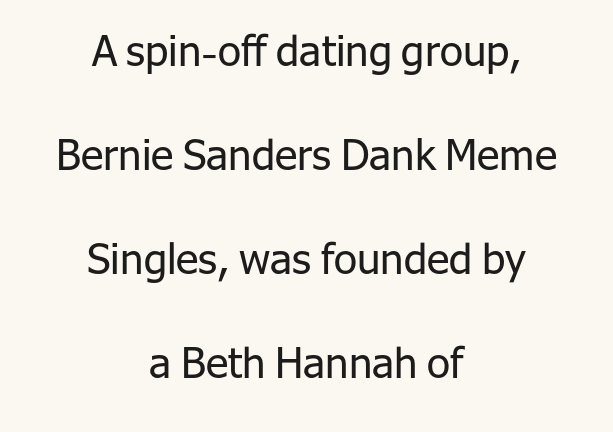
{"serif": "no", "italic": "no", "bold": "no", "weight": "regular", "width": "normal", "stroke_contrast": "low", "x_height": "medium", "monospaced": "no", "underline": "no", "align": "center", "line_spacing": "loose", "line_spacing_ratio": 2.48, "letter_spacing": "normal", "letter_spacing_em": 0.0, "glyph_px": 42}
